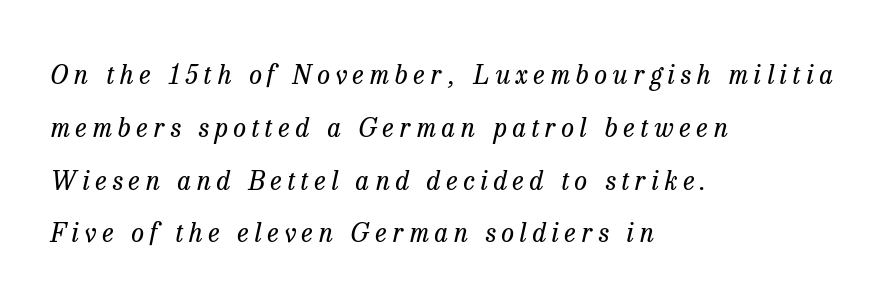
Q: Is the text bold? A: No.
Q: Is the text italic (slanted)? A: Yes, it leans right by about 13 degrees.
Q: Is the text underlined? A: No.
Q: How is the paragraph aligned? A: Left-aligned.
Q: Is the spacing between letters normal or unusually wide? A: Unusually wide.
Q: Is the spacing between lines tight, normal or loose? A: Loose.
